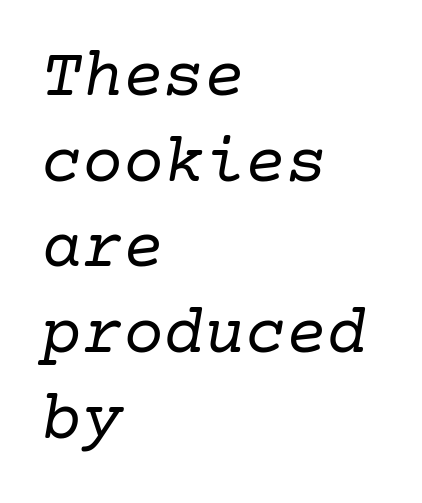
No chunkiness to these letters — they're not bold. Tracking value appears to be zero — textbook default spacing. The paragraph has a hard left edge and a soft right edge. The line-height multiplier appears to be the usual default. A bare baseline throughout the passage. The font's italic variant was chosen for this text.
